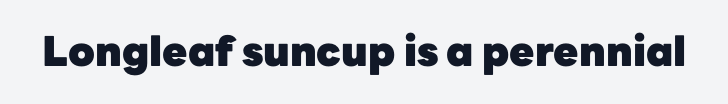
Q: Is the text bold? A: Yes.
Q: Is the text italic (slanted)? A: No, it is upright.
Q: Is the typeface a serif or a sans-serif typeface? A: Sans-serif.
Q: Is the text underlined? A: No.
Q: Is the spacing between letters normal or unusually wide? A: Normal.
Q: Width (condensed, normal, or wide)? A: Normal.
Q: Stroke contrast? A: Low.
Q: x-height? A: Medium.
Q: Monospaced? A: No.
